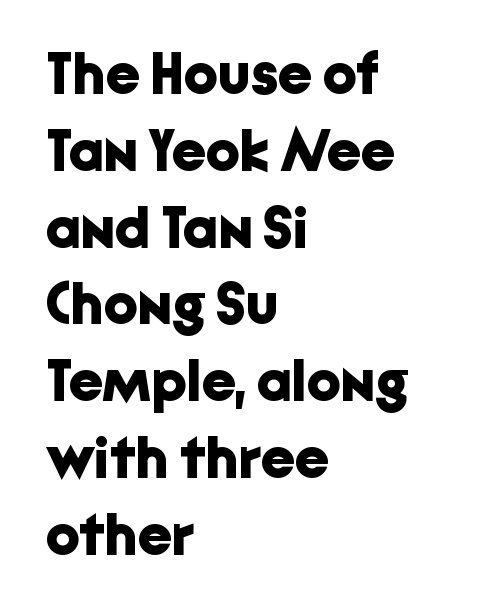
{"serif": "no", "italic": "no", "bold": "yes", "weight": "bold", "width": "normal", "stroke_contrast": "low", "x_height": "medium", "monospaced": "no", "underline": "no", "align": "left", "line_spacing": "normal", "line_spacing_ratio": 1.28, "letter_spacing": "normal", "letter_spacing_em": 0.0, "glyph_px": 60}
